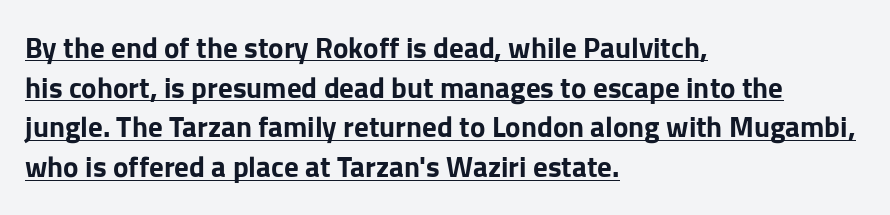
Q: Is the text bold? A: Yes.
Q: Is the text italic (slanted)? A: No, it is upright.
Q: Is the typeface a serif or a sans-serif typeface? A: Sans-serif.
Q: Is the text underlined? A: Yes.
Q: How is the paragraph aligned? A: Left-aligned.
Q: Is the spacing between letters normal or unusually wide? A: Normal.
Q: Is the spacing between lines tight, normal or loose? A: Normal.
Q: Width (condensed, normal, or wide)? A: Normal.
Q: Stroke contrast? A: Low.
Q: x-height? A: Medium.
Q: Monospaced? A: No.
